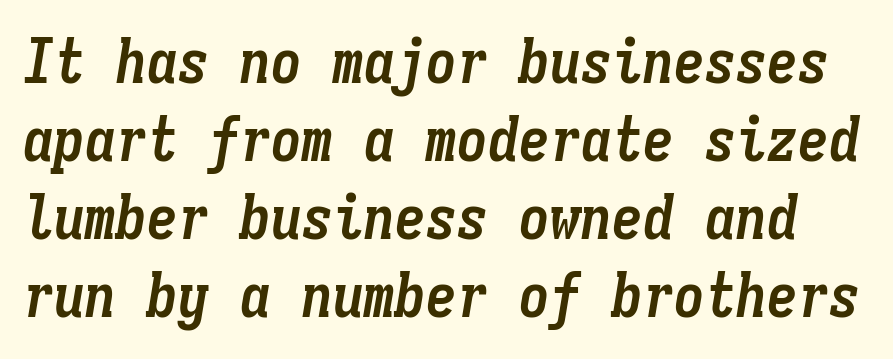
{"italic": "yes", "lean": "right", "slant_degrees": 9, "bold": "yes", "weight": "semibold", "width": "condensed", "stroke_contrast": "low", "x_height": "medium", "monospaced": "yes", "underline": "no", "line_spacing": "normal", "line_spacing_ratio": 1.26, "letter_spacing": "normal", "letter_spacing_em": 0.0, "glyph_px": 62}
